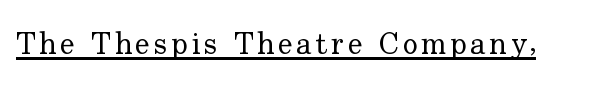
This is roman type, the default non-slanted kind. Old-style or modern, the face here clearly has serifs. Varying glyph widths throughout — classic text-font behaviour. The specimen includes a rule beneath the text block's lines.
